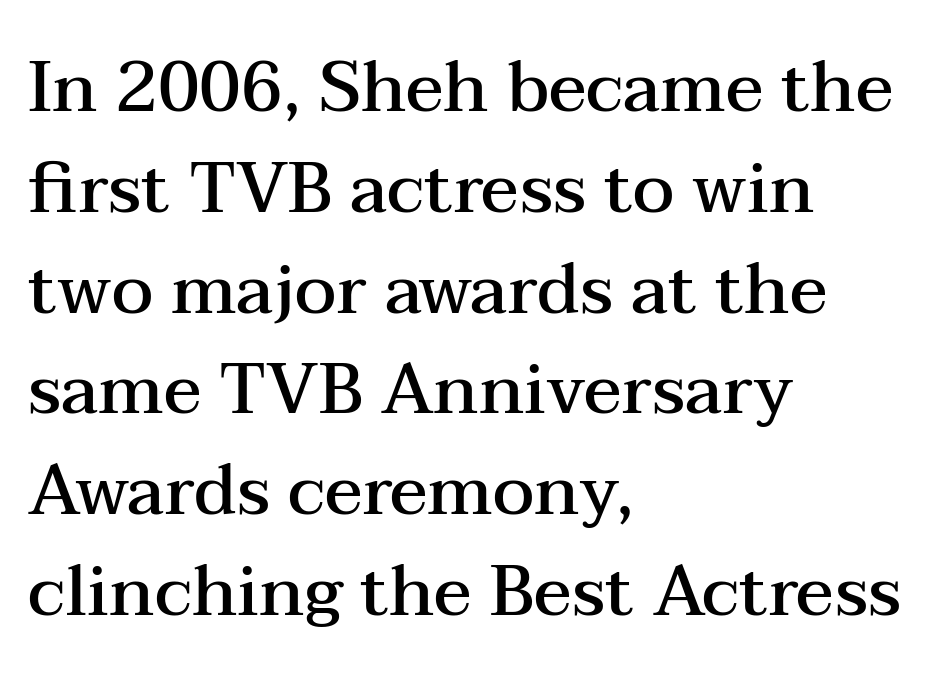
Q: Is the text bold? A: Semi-bold.
Q: Is the text italic (slanted)? A: No, it is upright.
Q: Is the typeface a serif or a sans-serif typeface? A: Serif.
Q: Is the text underlined? A: No.
Q: How is the paragraph aligned? A: Left-aligned.
Q: Is the spacing between letters normal or unusually wide? A: Normal.
Q: Is the spacing between lines tight, normal or loose? A: Normal.
Q: Width (condensed, normal, or wide)? A: Wide.
Q: Stroke contrast? A: Medium.
Q: x-height? A: Medium.
Q: Monospaced? A: No.
